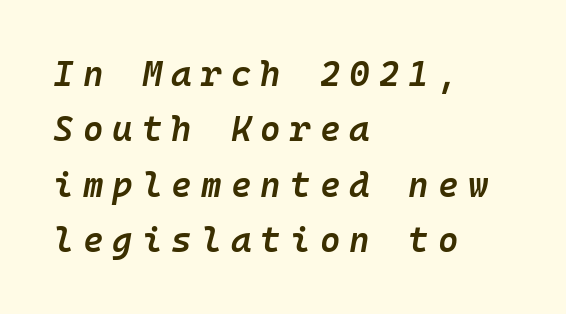
{"italic": "yes", "lean": "right", "slant_degrees": 10, "bold": "semi", "weight": "semibold", "width": "normal", "stroke_contrast": "low", "x_height": "medium", "monospaced": "yes", "underline": "no", "align": "left", "line_spacing": "normal", "line_spacing_ratio": 1.58, "letter_spacing": "wide", "letter_spacing_em": 0.26, "glyph_px": 35}
